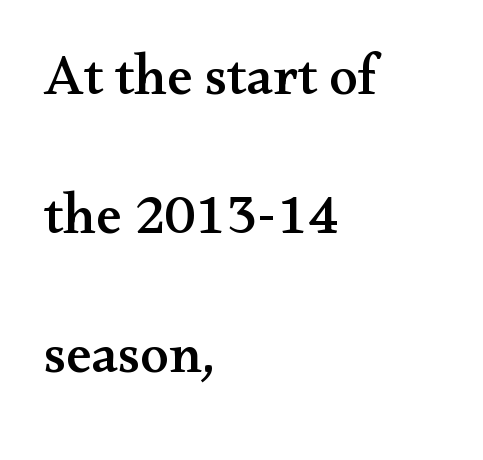
{"serif": "yes", "italic": "no", "width": "wide", "stroke_contrast": "medium", "x_height": "small", "monospaced": "no", "underline": "no", "align": "left", "line_spacing": "loose", "line_spacing_ratio": 2.44, "letter_spacing": "normal", "letter_spacing_em": 0.0, "glyph_px": 57}
